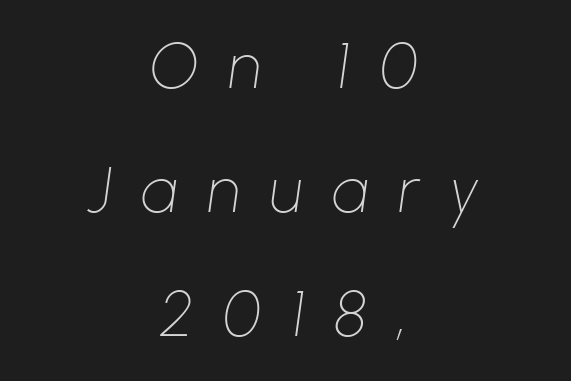
The words here are not underlined. The font is comparable to plain body text, perhaps lighter. Italic: yes, the glyphs are oblique. These lines are rendered in a variable-pitch font.
